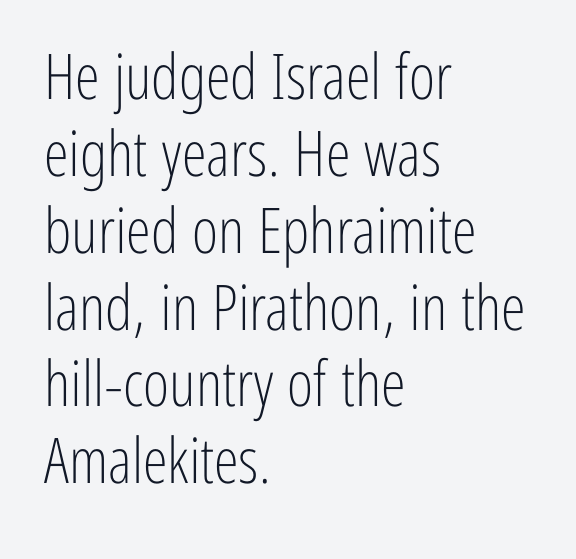
Q: Is the text bold? A: No.
Q: Is the text italic (slanted)? A: No, it is upright.
Q: Is the typeface a serif or a sans-serif typeface? A: Sans-serif.
Q: Is the text underlined? A: No.
Q: How is the paragraph aligned? A: Left-aligned.
Q: Is the spacing between letters normal or unusually wide? A: Normal.
Q: Width (condensed, normal, or wide)? A: Condensed.
Q: Stroke contrast? A: Low.
Q: x-height? A: Medium.
Q: Monospaced? A: No.
